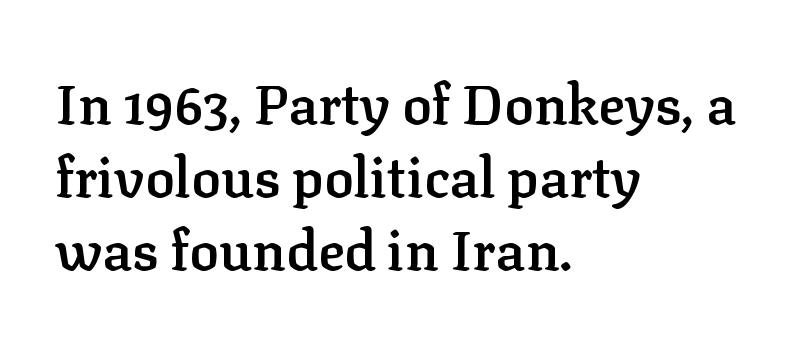
Q: Is the text bold? A: Semi-bold.
Q: Is the text italic (slanted)? A: No, it is upright.
Q: Is the typeface a serif or a sans-serif typeface? A: Serif.
Q: Is the text underlined? A: No.
Q: How is the paragraph aligned? A: Left-aligned.
Q: Is the spacing between letters normal or unusually wide? A: Normal.
Q: Is the spacing between lines tight, normal or loose? A: Normal.
Q: Width (condensed, normal, or wide)? A: Normal.
Q: Stroke contrast? A: Low.
Q: x-height? A: Medium.
Q: Monospaced? A: No.
